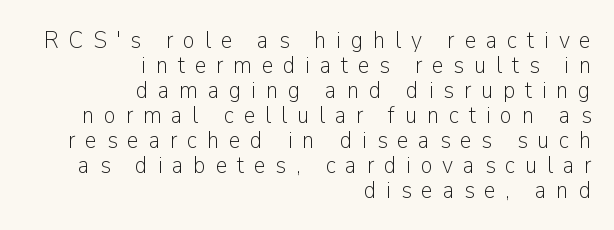
A flush-right, rag-left setting is used for this passage. The leading is snug, giving the passage a crowded texture. How are the letters spaced? Widely, with obvious added tracking. Vertical stems look standard width or narrower in stroke.
